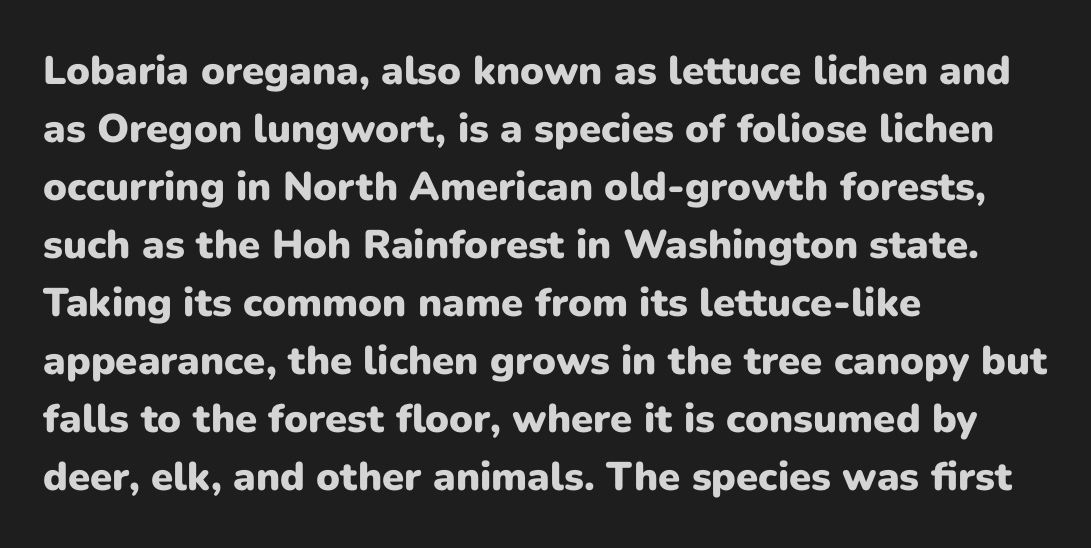
Q: Is the text bold? A: Yes.
Q: Is the text italic (slanted)? A: No, it is upright.
Q: Is the typeface a serif or a sans-serif typeface? A: Sans-serif.
Q: Is the text underlined? A: No.
Q: How is the paragraph aligned? A: Left-aligned.
Q: Is the spacing between letters normal or unusually wide? A: Normal.
Q: Is the spacing between lines tight, normal or loose? A: Normal.
Q: Width (condensed, normal, or wide)? A: Normal.
Q: Stroke contrast? A: Low.
Q: x-height? A: Medium.
Q: Monospaced? A: No.
